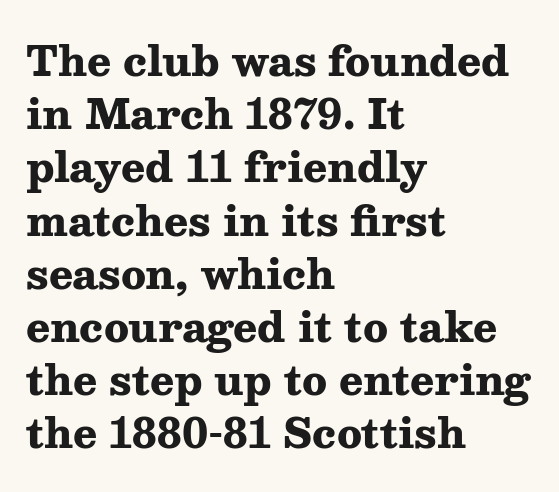
Honestly, the row spacing looks completely unremarkable. Only glyphs here, with clear space below each row. The gaps between neighbouring characters are ordinary and unremarkable. In terms of weight, the rendering is a true, heavy bold. In terms of letterform style, serifs are clearly present. Typeset ragged right — the left edge is the straight one.
